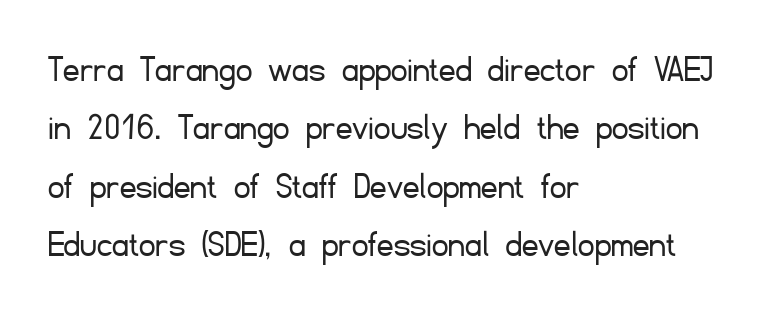
Q: Is the text bold? A: No.
Q: Is the text italic (slanted)? A: No, it is upright.
Q: Is the typeface a serif or a sans-serif typeface? A: Sans-serif.
Q: Is the text underlined? A: No.
Q: How is the paragraph aligned? A: Left-aligned.
Q: Is the spacing between letters normal or unusually wide? A: Normal.
Q: Is the spacing between lines tight, normal or loose? A: Normal.
Q: Width (condensed, normal, or wide)? A: Normal.
Q: Stroke contrast? A: Low.
Q: x-height? A: Small.
Q: Monospaced? A: No.
